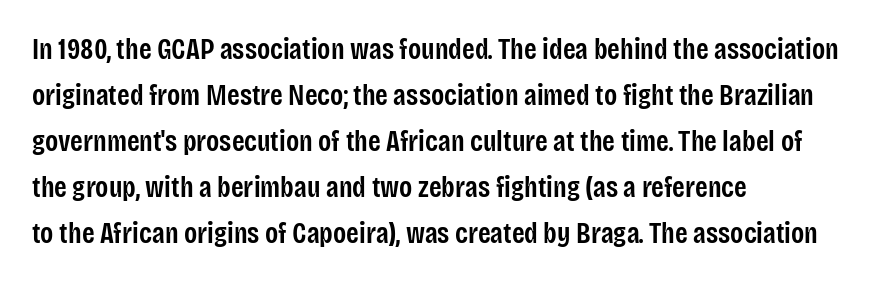
The image shows 29 px semibold, condensed sans-serif type, upright; set left-aligned, normal line spacing (1.59x), normal letter spacing, not underlined; low stroke contrast and a large x-height.
